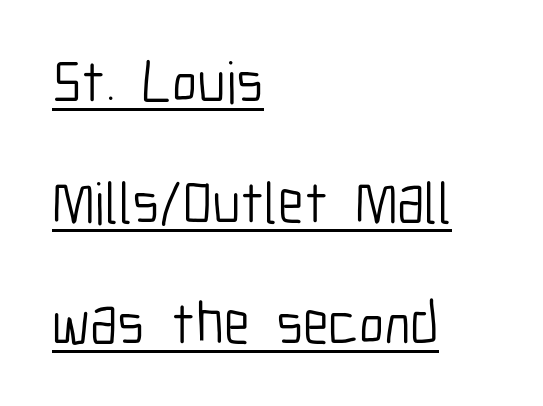
The image shows 59 px light, condensed sans-serif type, upright; set left-aligned, loose line spacing (2.05x), normal letter spacing, underlined; low stroke contrast and a medium x-height.
